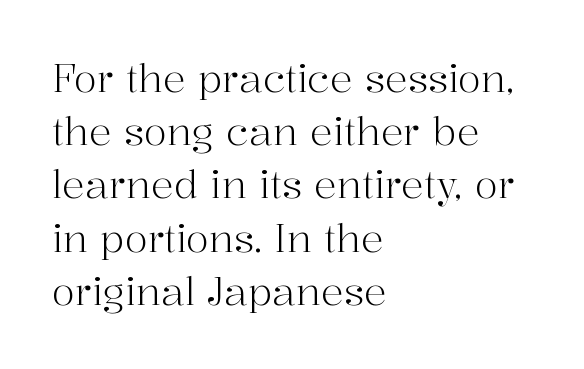
Q: Is the text bold? A: No.
Q: Is the text italic (slanted)? A: No, it is upright.
Q: Is the typeface a serif or a sans-serif typeface? A: Serif.
Q: Is the text underlined? A: No.
Q: How is the paragraph aligned? A: Left-aligned.
Q: Is the spacing between letters normal or unusually wide? A: Normal.
Q: Is the spacing between lines tight, normal or loose? A: Normal.
Q: Width (condensed, normal, or wide)? A: Normal.
Q: Stroke contrast? A: High.
Q: x-height? A: Medium.
Q: Monospaced? A: No.
